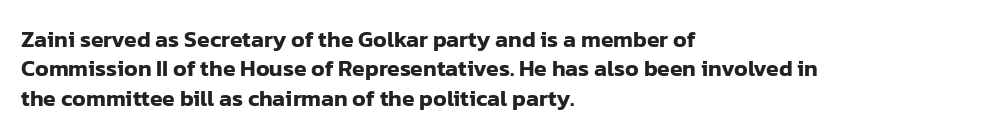
The image shows 23 px text type, upright; set left-aligned, normal line spacing (1.28x), normal letter spacing, not underlined.
